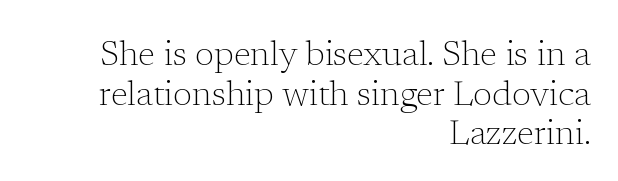
Q: Is the text bold? A: No.
Q: Is the text italic (slanted)? A: No, it is upright.
Q: Is the typeface a serif or a sans-serif typeface? A: Serif.
Q: Is the text underlined? A: No.
Q: How is the paragraph aligned? A: Right-aligned.
Q: Is the spacing between letters normal or unusually wide? A: Normal.
Q: Is the spacing between lines tight, normal or loose? A: Tight.
Q: Width (condensed, normal, or wide)? A: Normal.
Q: Stroke contrast? A: Low.
Q: x-height? A: Medium.
Q: Monospaced? A: No.
